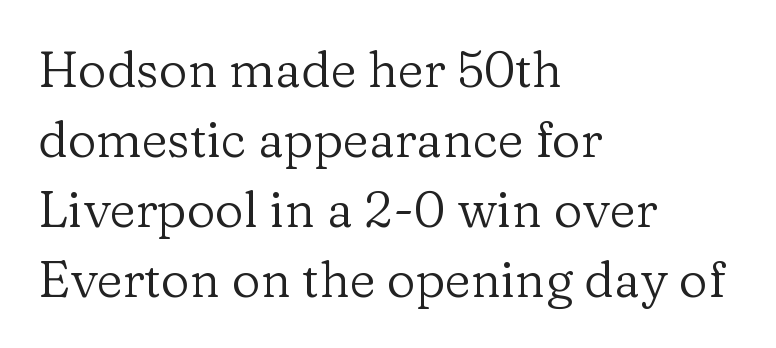
Note the varied advance widths — an 'i' is clearly narrower than an 'm'. Leading: standard. The compositor pushed each line to the left boundary. Each stroke keeps to a modest, everyday thickness or less.
